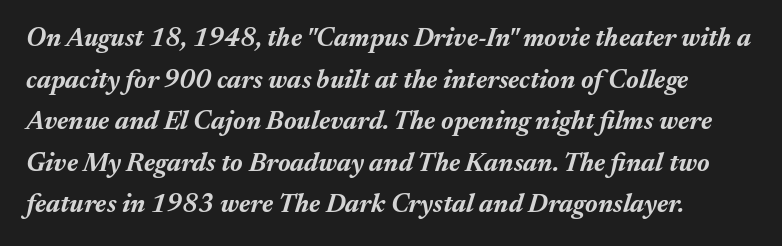
Q: Is the text bold? A: Yes.
Q: Is the text italic (slanted)? A: Yes, it leans right by about 17 degrees.
Q: Is the text underlined? A: No.
Q: Is the spacing between letters normal or unusually wide? A: Normal.
Q: Is the spacing between lines tight, normal or loose? A: Normal.
